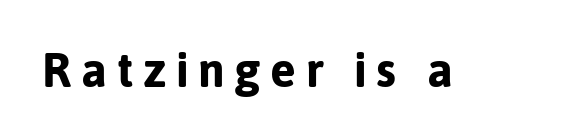
The image shows 48 px bold sans-serif type, upright; set unusually wide letter spacing (+0.2 em), not underlined; low stroke contrast and a medium x-height.
